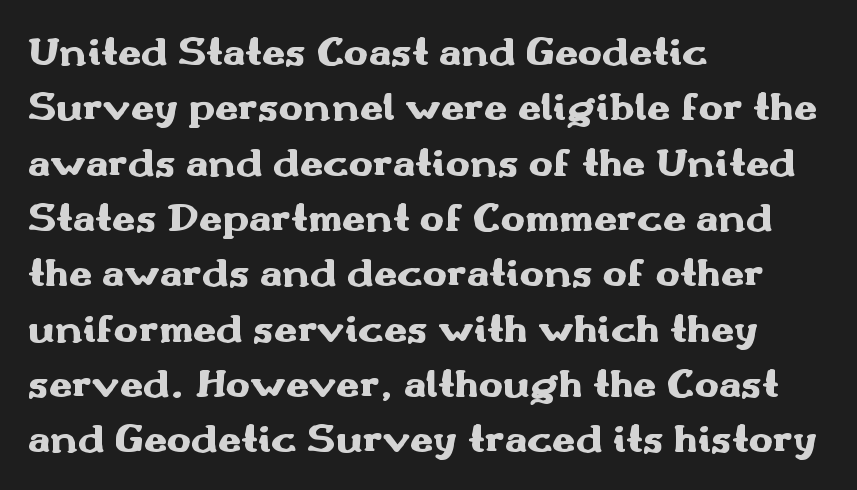
The image shows 41 px heavy, wide sans-serif type, upright; set left-aligned, normal line spacing (1.35x), normal letter spacing, not underlined; medium stroke contrast and a small x-height.
